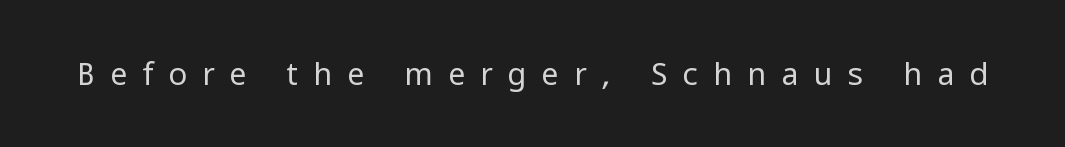
Notice how the stems are strictly vertical — no italics here. Unbolded letterforms with no extra heft. This rendering features lettering with no underline. What stands out about the letter spacing? Its width — letters are far apart.
